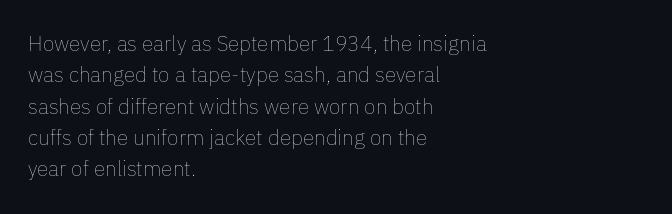
Q: Is the text bold? A: No.
Q: Is the text italic (slanted)? A: No, it is upright.
Q: Is the text underlined? A: No.
Q: How is the paragraph aligned? A: Left-aligned.
Q: Is the spacing between letters normal or unusually wide? A: Normal.
Q: Is the spacing between lines tight, normal or loose? A: Normal.
